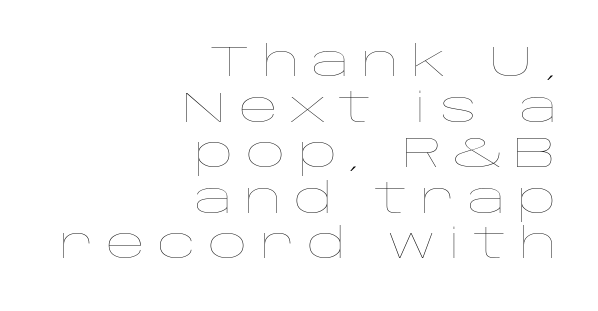
The image shows 43 px thin, wide type, upright; set right-aligned, tight line spacing (1.06x), unusually wide letter spacing (+0.28 em), not underlined; low stroke contrast and a large x-height.
